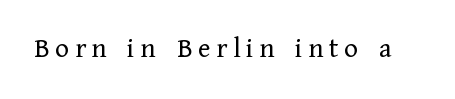
The face used here is proportionally spaced, like ordinary book or web type. Check the space under the baseline: it is left empty. The text was rendered using a seriffed face with decorative stroke endings. Every stem runs plumb, perpendicular to the baseline. The letters look calm and open, with moderate or lighter stems.
